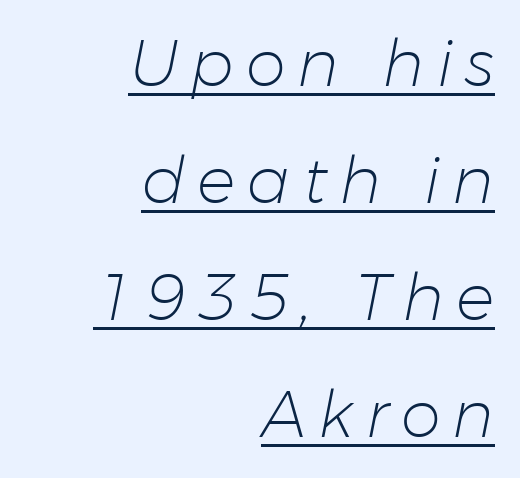
The image shows 64 px light type, italic (leaning right); set right-aligned, line spacing 1.83x, underlined; low stroke contrast and a medium x-height.
